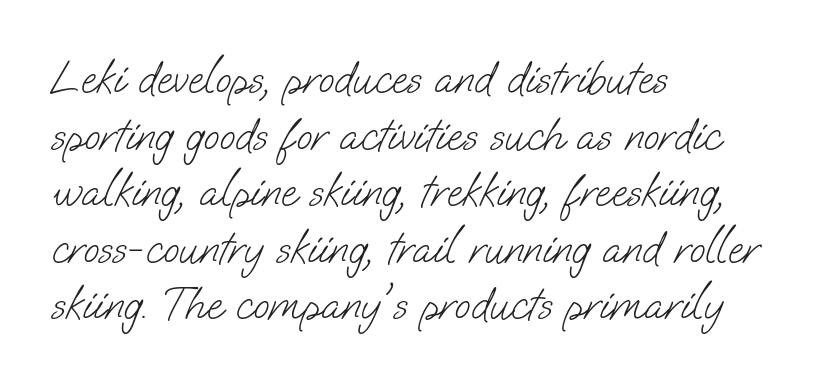
The image shows 46 px light sans-serif type; set left-aligned, line spacing 1.23x, normal letter spacing, not underlined; low stroke contrast and a small x-height.
